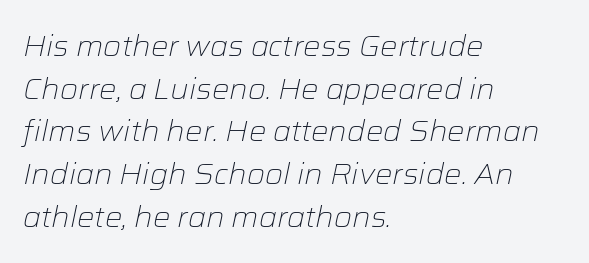
{"italic": "yes", "lean": "right", "slant_degrees": 12, "bold": "no", "weight": "light", "width": "normal", "stroke_contrast": "low", "x_height": "medium", "monospaced": "no", "underline": "no", "align": "left", "line_spacing": "normal", "line_spacing_ratio": 1.47, "letter_spacing": "normal", "letter_spacing_em": 0.0, "glyph_px": 29}
